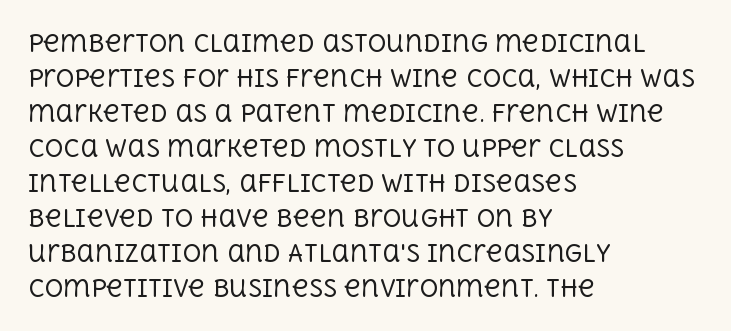
{"italic": "no", "bold": "no", "underline": "no", "align": "left", "line_spacing": "normal", "line_spacing_ratio": 1.52, "letter_spacing": "normal", "letter_spacing_em": 0.0, "glyph_px": 23}
